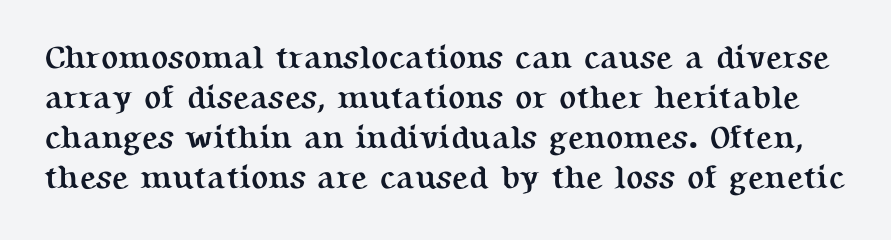
The face used here has the dense, thick strokes of a bold. Proportional: the letters do not fall into vertical columns. No italicization has been applied; the sample stays upright. The line texture is even and compact thanks to regular tracking. The line-height multiplier appears to be the usual default. Small tapered or slab feet sit at the stroke ends, so this counts as serif.
